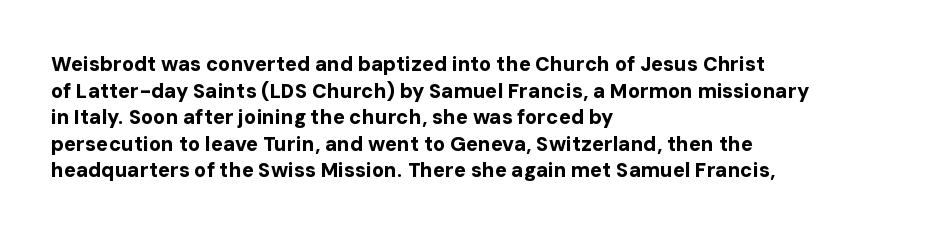
The typography opts for an upright posture over an oblique one. A classic flush-left, rag-right setting is used for this passage. Words appear dense and cohesive because spacing is normal. A full-strength bold gives these letters their thick strokes. Rule under the text: the space is simply empty.
